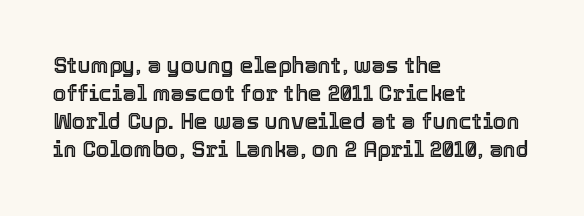
The image shows 22 px text type, upright; set left-aligned, normal line spacing (1.28x), normal letter spacing, not underlined.
